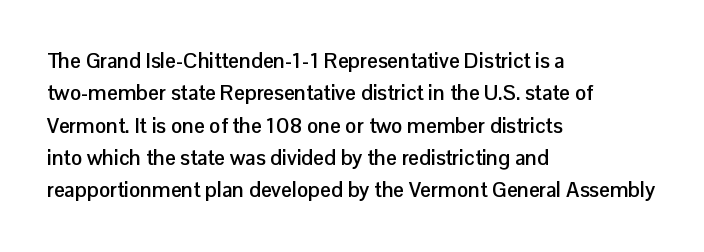
Unlike italic type, these characters show no tilt at all. Line starts are locked; line ends wander. Characters follow at the spacing the type designer built in. On the weight axis this lands at bold, roughly 700. The passage shown is not underscored anywhere.
